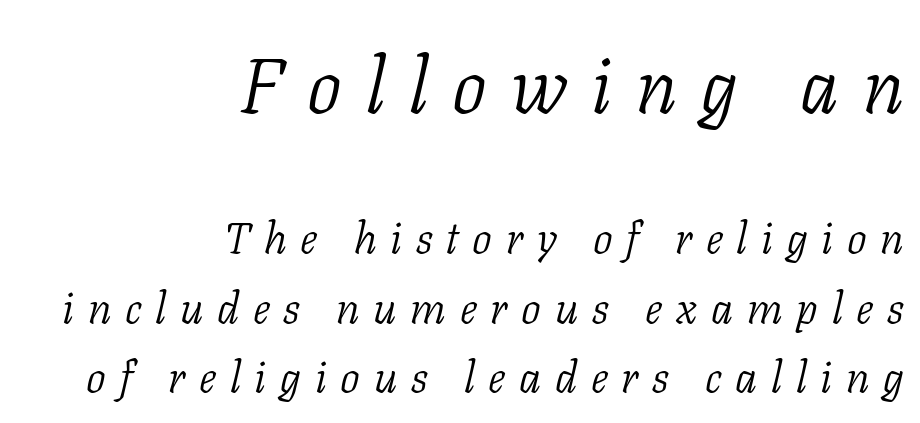
The image shows 77 px light serif type, italic (leaning right); set right-aligned, normal line spacing (1.57x), unusually wide letter spacing (+0.31 em), not underlined; the first (top) block is 1.75x larger; low stroke contrast and a medium x-height.
